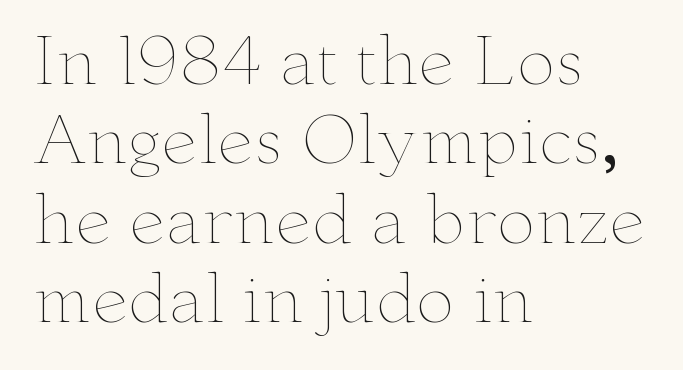
The image shows 65 px thin, wide type, upright; set left-aligned, line spacing 1.22x, normal letter spacing, not underlined; low stroke contrast and a small x-height.
